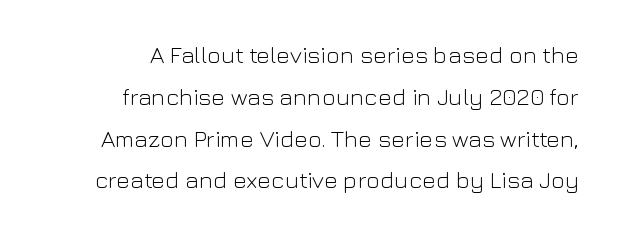
What stands out about the letter spacing? Nothing — it is the standard amount. Does the copy run flush right? Yes — the right margin is perfectly even. The font's upright variant was chosen for this text. Stem width sits at or under what a default text font uses.
